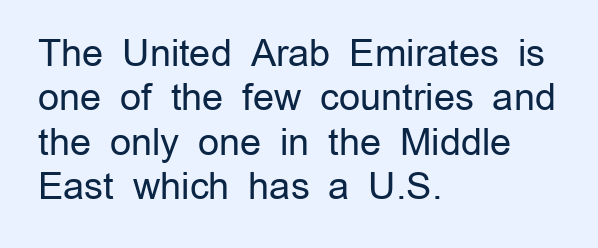
{"serif": "no", "italic": "no", "bold": "no", "weight": "regular", "width": "normal", "stroke_contrast": "low", "x_height": "medium", "monospaced": "no", "underline": "no", "align": "left", "line_spacing_ratio": 1.2, "letter_spacing": "normal", "letter_spacing_em": 0.0, "glyph_px": 37}
